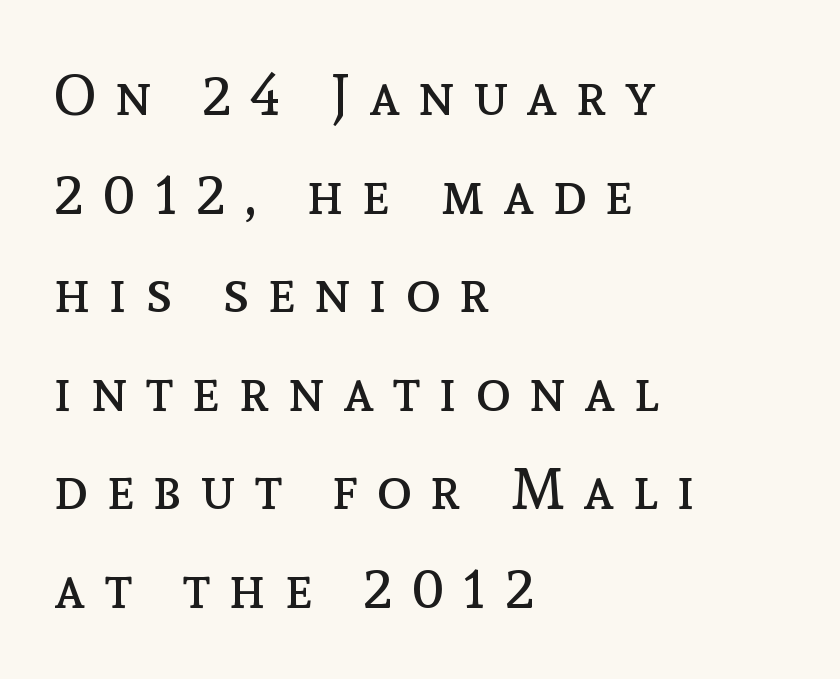
Q: Is the text bold? A: No.
Q: Is the text italic (slanted)? A: No, it is upright.
Q: Is the text underlined? A: No.
Q: How is the paragraph aligned? A: Left-aligned.
Q: Is the spacing between letters normal or unusually wide? A: Unusually wide.
Q: Is the spacing between lines tight, normal or loose? A: Normal.
Q: Width (condensed, normal, or wide)? A: Normal.
Q: x-height? A: Medium.
Q: Monospaced? A: No.
